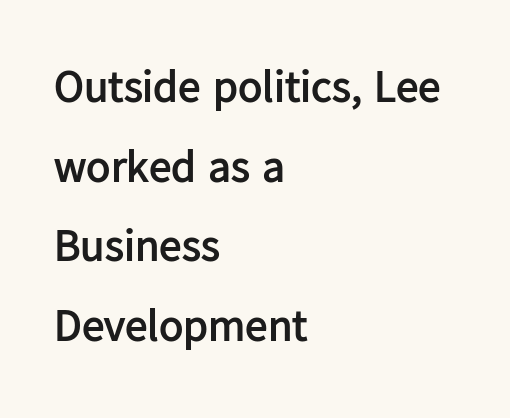
The image shows 45 px semibold sans-serif type, upright; set left-aligned, line spacing 1.77x, normal letter spacing, not underlined; low stroke contrast and a medium x-height.
